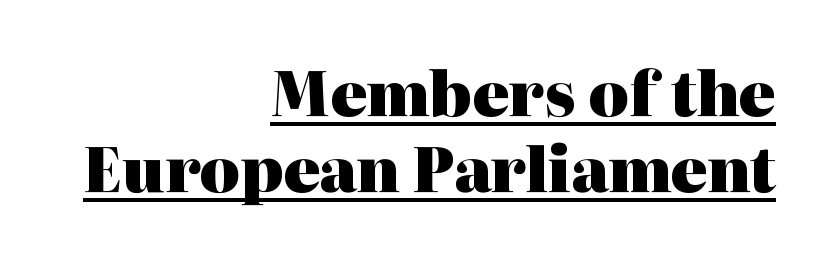
Q: Is the text bold? A: Yes.
Q: Is the text italic (slanted)? A: No, it is upright.
Q: Is the typeface a serif or a sans-serif typeface? A: Serif.
Q: Is the text underlined? A: Yes.
Q: How is the paragraph aligned? A: Right-aligned.
Q: Is the spacing between letters normal or unusually wide? A: Normal.
Q: Width (condensed, normal, or wide)? A: Normal.
Q: Stroke contrast? A: High.
Q: x-height? A: Medium.
Q: Monospaced? A: No.
